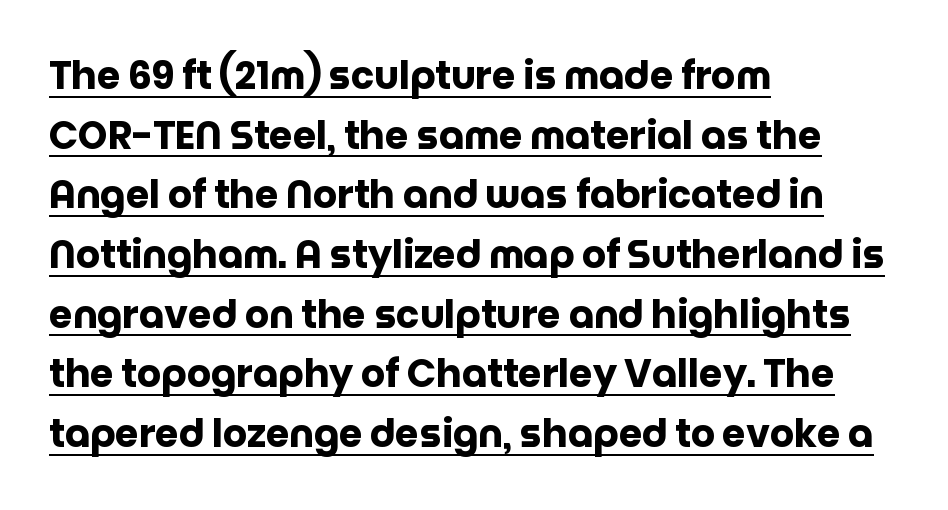
The image shows 38 px heavy sans-serif type, upright; set left-aligned, normal line spacing (1.57x), normal letter spacing, underlined; low stroke contrast and a large x-height.
